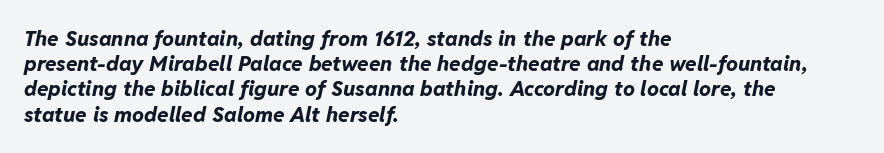
Q: Is the text bold? A: Yes.
Q: Is the text italic (slanted)? A: Yes, it leans right by about 11 degrees.
Q: Is the text underlined? A: No.
Q: How is the paragraph aligned? A: Left-aligned.
Q: Is the spacing between letters normal or unusually wide? A: Normal.
